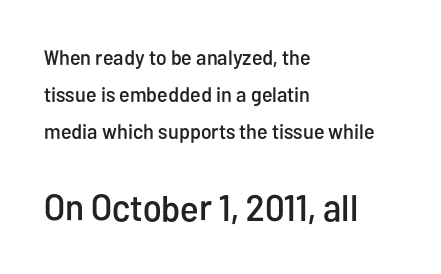
{"serif": "no", "italic": "no", "width": "condensed", "stroke_contrast": "low", "x_height": "medium", "monospaced": "no", "underline": "no", "align": "left", "line_spacing_ratio": 1.76, "letter_spacing": "normal", "letter_spacing_em": 0.0, "larger_block": "second", "size_ratio": 1.76, "glyph_px": 37}
